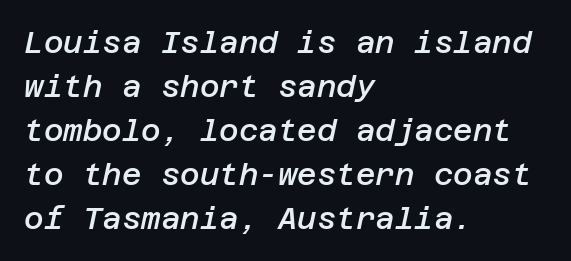
Strokes here are thickened, but only to semibold level. The foot of each line stays bare and open. Vertical spacing — default. The typography opts for an oblique posture over an upright one. The face used here is rendered with its standard letterfit.
